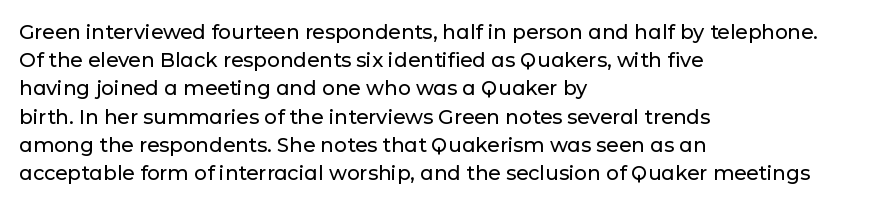
{"italic": "no", "underline": "no", "align": "left", "line_spacing": "normal", "line_spacing_ratio": 1.41, "letter_spacing": "normal", "letter_spacing_em": 0.0, "glyph_px": 20}
